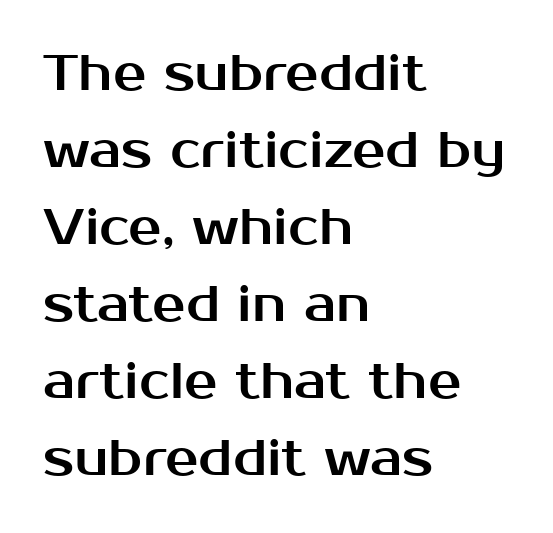
Is the block centered? No — it sits flush against the left margin. This rendering employs a face without finishing strokes, i.e., a sans-serif. Plain, unruled lines of type. Characters follow at the spacing the type designer built in.
